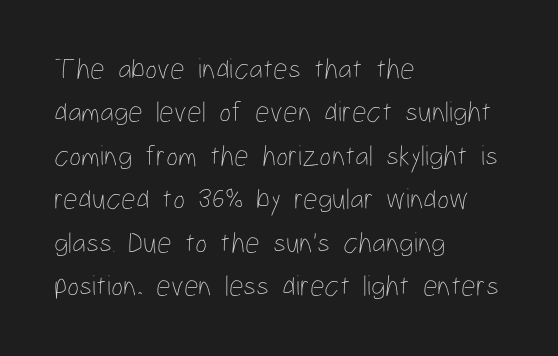
{"italic": "no", "bold": "no", "weight": "thin", "width": "condensed", "stroke_contrast": "low", "x_height": "medium", "monospaced": "no", "underline": "no", "align": "left", "line_spacing": "normal", "line_spacing_ratio": 1.5, "letter_spacing": "normal", "letter_spacing_em": 0.0, "glyph_px": 29}
